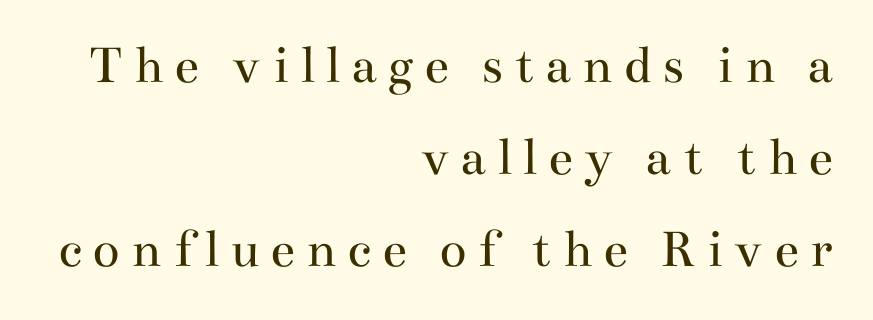
If you drew a line through each stem, it would be perfectly vertical. The letters advance in unequal steps, a hallmark of proportional type. Layout note: lines flush right. Evenly set lines give the paragraph a standard silhouette.
